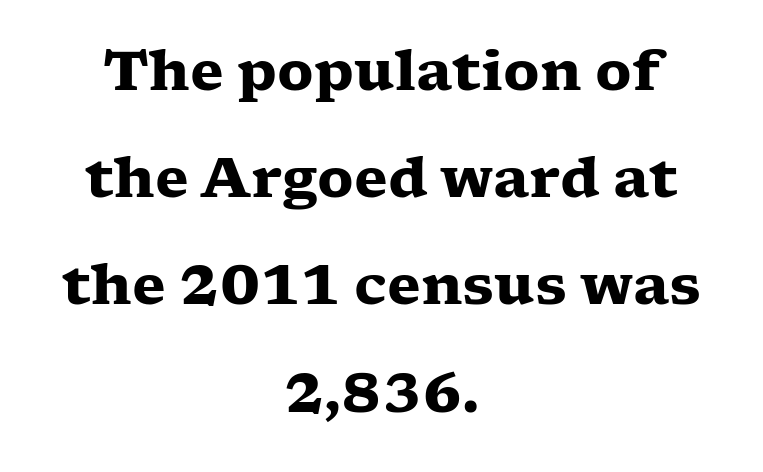
{"serif": "yes", "italic": "no", "bold": "yes", "weight": "heavy", "width": "wide", "stroke_contrast": "low", "x_height": "medium", "monospaced": "no", "underline": "no", "align": "center", "line_spacing": "loose", "line_spacing_ratio": 1.95, "letter_spacing": "normal", "letter_spacing_em": 0.0, "glyph_px": 55}
